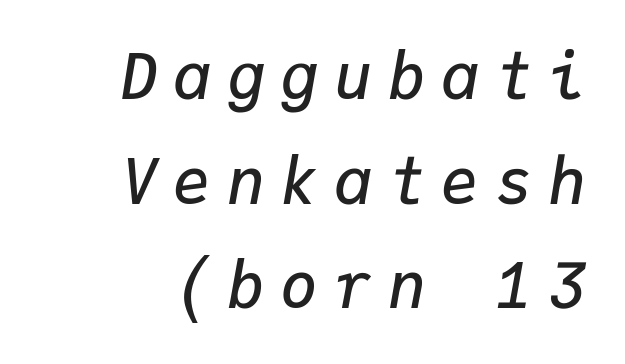
Check under the words: just untouched page. Is the type slanted? Yes — the strokes lean at a clear angle. The block of text has a typical density, with ordinary space between rows. A semibold gives these letters moderate extra thickness, short of bold.
